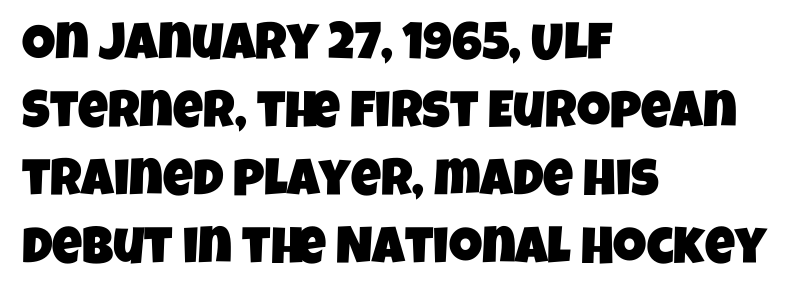
Q: Is the typeface a serif or a sans-serif typeface? A: Sans-serif.
Q: Is the text underlined? A: No.
Q: How is the paragraph aligned? A: Left-aligned.
Q: Is the spacing between letters normal or unusually wide? A: Normal.
Q: Is the spacing between lines tight, normal or loose? A: Normal.
Q: Width (condensed, normal, or wide)? A: Condensed.
Q: Stroke contrast? A: Low.
Q: x-height? A: Large.
Q: Monospaced? A: No.
